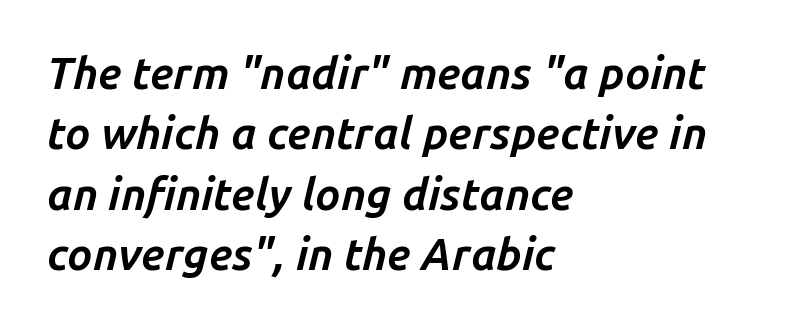
Honestly, there is no underline to notice here at all. These words are printed bold, with thick strokes throughout. What stands out about the letter spacing? Nothing — it is the standard amount. Baseline-to-baseline distance is the conventional proportion of letter height. The rendering uses natural spacing where letterforms have individual widths. The rendering applies a slant to the glyphs.
